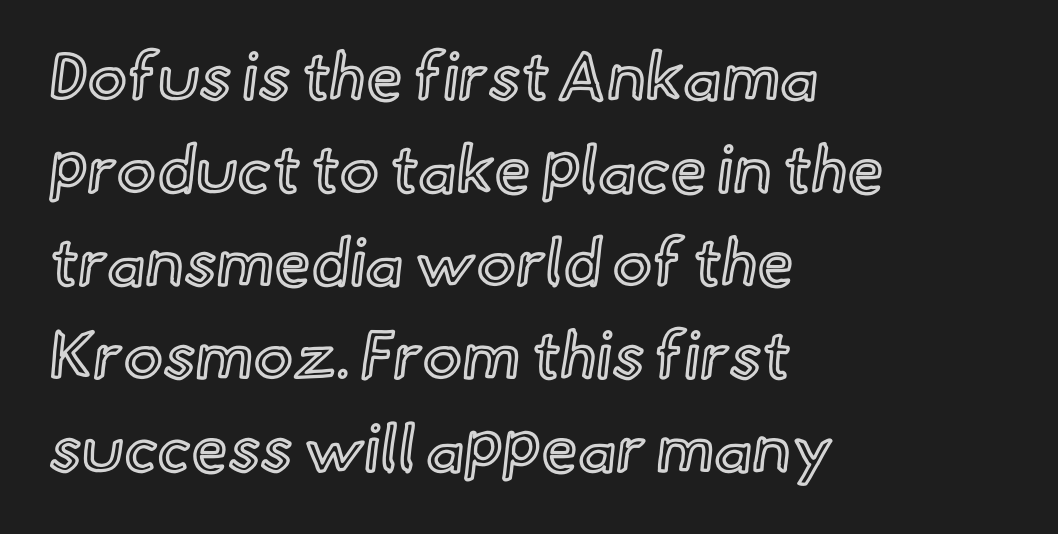
Q: Is the text italic (slanted)? A: Yes.
Q: Is the text underlined? A: No.
Q: How is the paragraph aligned? A: Left-aligned.
Q: Is the spacing between letters normal or unusually wide? A: Normal.
Q: Is the spacing between lines tight, normal or loose? A: Normal.
Q: Width (condensed, normal, or wide)? A: Normal.
Q: x-height? A: Small.
Q: Monospaced? A: No.
